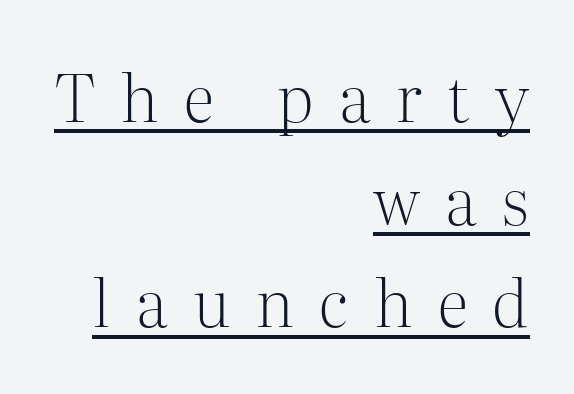
{"serif": "yes", "italic": "no", "bold": "no", "weight": "light", "width": "normal", "stroke_contrast": "medium", "x_height": "medium", "monospaced": "no", "underline": "yes", "align": "right", "line_spacing": "normal", "line_spacing_ratio": 1.58, "letter_spacing": "wide", "letter_spacing_em": 0.39, "glyph_px": 65}
